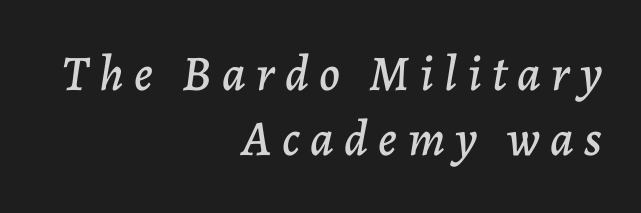
Q: Is the text italic (slanted)? A: Yes, it leans right by about 7 degrees.
Q: Is the text underlined? A: No.
Q: How is the paragraph aligned? A: Right-aligned.
Q: Is the spacing between letters normal or unusually wide? A: Unusually wide.
Q: Is the spacing between lines tight, normal or loose? A: Normal.
Q: Width (condensed, normal, or wide)? A: Normal.
Q: Stroke contrast? A: Low.
Q: x-height? A: Medium.
Q: Monospaced? A: No.
